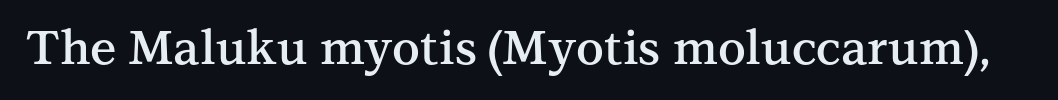
These words are printed semibold, heavier than regular yet not bold. Typographically, this falls in the serif category. Default kerning and tracking; the words read as compact shapes. Each row of text sits above clean, open space. Here the designer chose a conventional face with non-uniform glyph widths.
